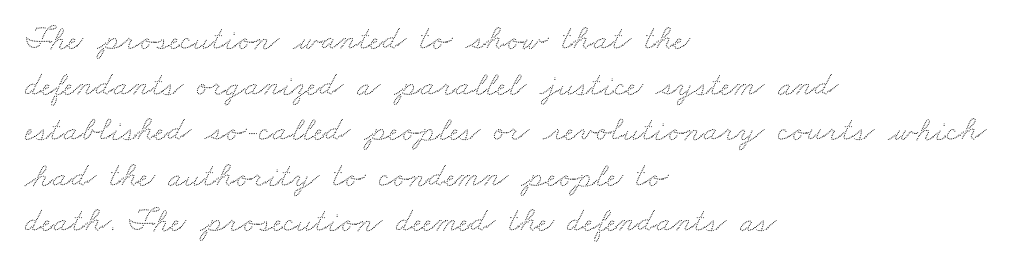
Q: Is the text underlined? A: No.
Q: How is the paragraph aligned? A: Left-aligned.
Q: Is the spacing between letters normal or unusually wide? A: Normal.
Q: Is the spacing between lines tight, normal or loose? A: Normal.
Q: Width (condensed, normal, or wide)? A: Wide.
Q: Stroke contrast? A: Low.
Q: x-height? A: Small.
Q: Monospaced? A: No.
